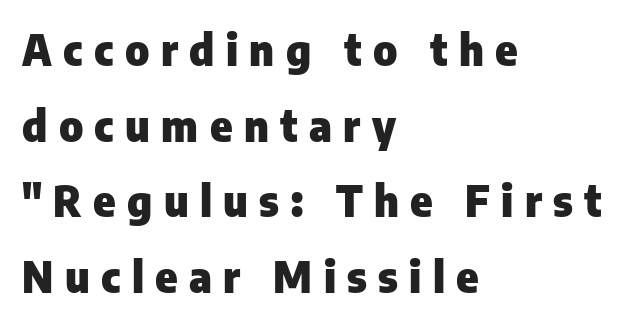
Q: Is the text bold? A: Yes.
Q: Is the text italic (slanted)? A: No, it is upright.
Q: Is the typeface a serif or a sans-serif typeface? A: Sans-serif.
Q: Is the text underlined? A: No.
Q: How is the paragraph aligned? A: Left-aligned.
Q: Is the spacing between letters normal or unusually wide? A: Unusually wide.
Q: Width (condensed, normal, or wide)? A: Normal.
Q: Stroke contrast? A: Low.
Q: x-height? A: Medium.
Q: Monospaced? A: No.
